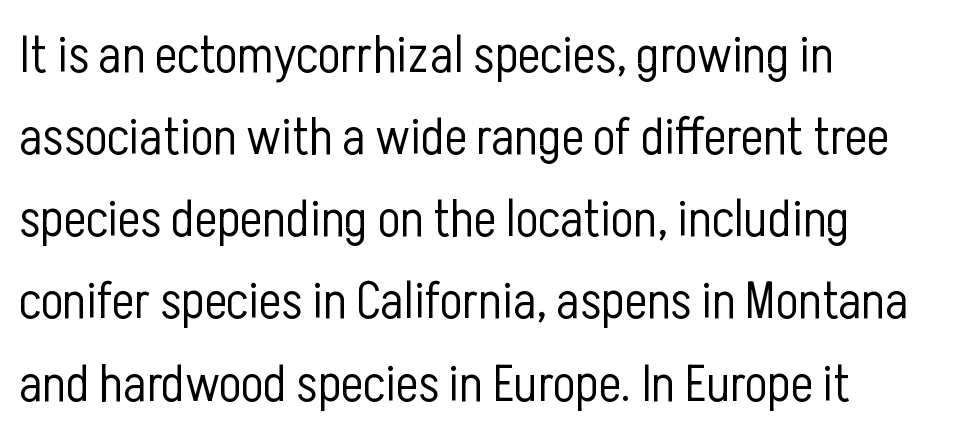
Q: Is the text bold? A: No.
Q: Is the text italic (slanted)? A: No, it is upright.
Q: Is the typeface a serif or a sans-serif typeface? A: Sans-serif.
Q: Is the text underlined? A: No.
Q: How is the paragraph aligned? A: Left-aligned.
Q: Is the spacing between letters normal or unusually wide? A: Normal.
Q: Is the spacing between lines tight, normal or loose? A: Normal.
Q: Width (condensed, normal, or wide)? A: Condensed.
Q: Stroke contrast? A: Low.
Q: x-height? A: Medium.
Q: Monospaced? A: No.
